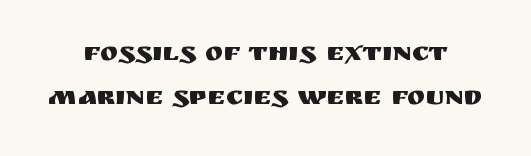
Italic: no, the glyphs are upright roman. One glance says typical: line gaps are just what's usual. Letter spacing: default. Just letters on the line, the space beneath them empty.
